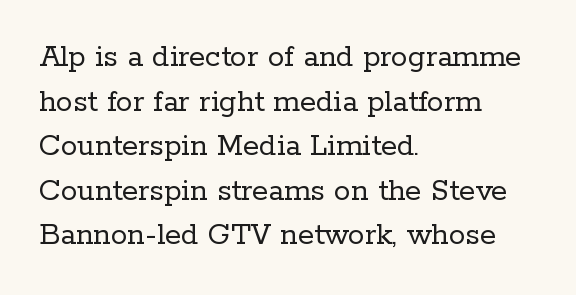
Q: Is the text bold? A: No.
Q: Is the text italic (slanted)? A: No, it is upright.
Q: Is the typeface a serif or a sans-serif typeface? A: Serif.
Q: Is the text underlined? A: No.
Q: How is the paragraph aligned? A: Left-aligned.
Q: Is the spacing between letters normal or unusually wide? A: Normal.
Q: Is the spacing between lines tight, normal or loose? A: Normal.
Q: Width (condensed, normal, or wide)? A: Normal.
Q: Stroke contrast? A: Low.
Q: x-height? A: Medium.
Q: Monospaced? A: No.
